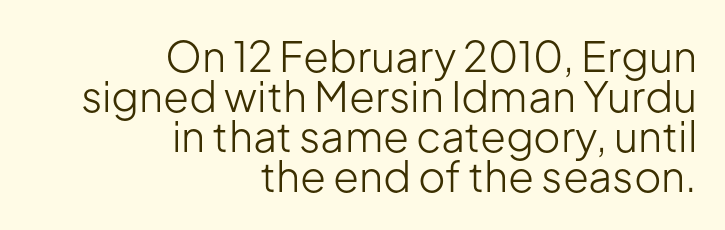
The image shows 42 px light sans-serif type, upright; set right-aligned, tight line spacing (0.95x), normal letter spacing, not underlined; low stroke contrast and a medium x-height.
